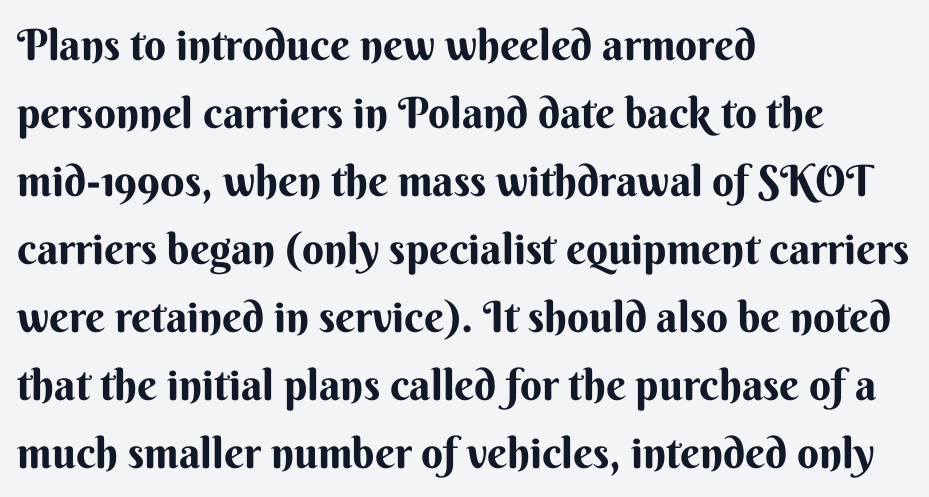
{"serif": "no", "italic": "no", "bold": "yes", "weight": "bold", "width": "normal", "stroke_contrast": "medium", "x_height": "small", "monospaced": "no", "underline": "no", "align": "left", "line_spacing": "normal", "line_spacing_ratio": 1.58, "letter_spacing": "normal", "letter_spacing_em": 0.0, "glyph_px": 43}
